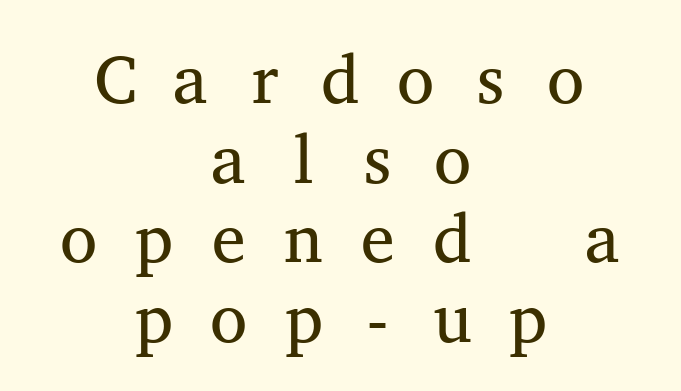
Q: Is the text bold? A: No.
Q: Is the text italic (slanted)? A: No, it is upright.
Q: Is the typeface a serif or a sans-serif typeface? A: Serif.
Q: Is the text underlined? A: No.
Q: How is the paragraph aligned? A: Centered.
Q: Is the spacing between letters normal or unusually wide? A: Unusually wide.
Q: Width (condensed, normal, or wide)? A: Wide.
Q: Stroke contrast? A: Medium.
Q: x-height? A: Medium.
Q: Monospaced? A: Yes.
